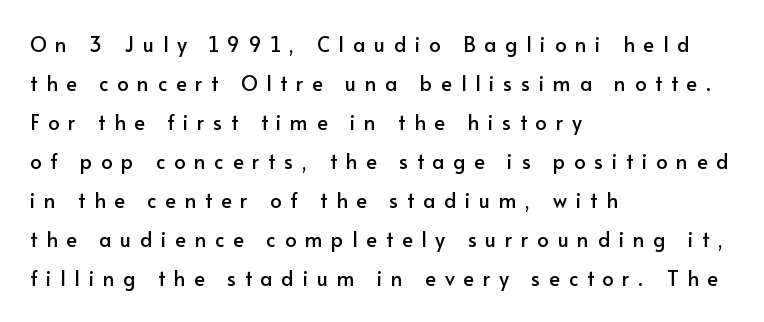
Left-aligned paragraph, ragged on the right. The space beneath each line is pristine and unruled. This is roman type, the default non-slanted kind. Short note: letters widely spaced. Leading: increased.
